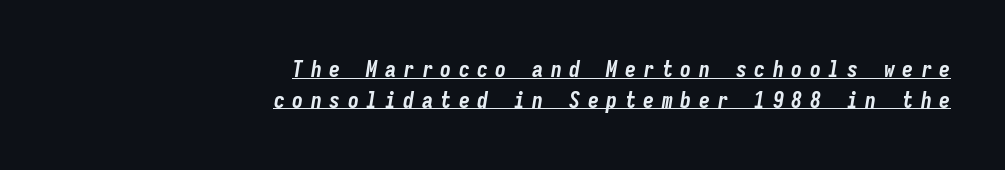
{"italic": "yes", "lean": "right", "slant_degrees": 9, "bold": "yes", "underline": "yes", "align": "right", "line_spacing": "normal", "line_spacing_ratio": 1.39, "letter_spacing": "wide", "letter_spacing_em": 0.34, "glyph_px": 22}
